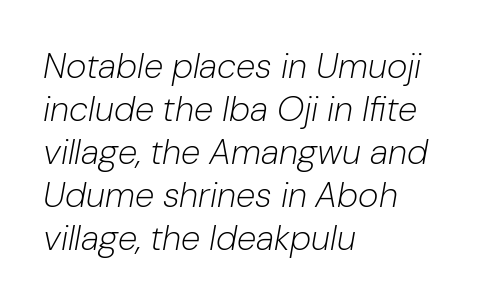
{"italic": "yes", "lean": "right", "slant_degrees": 10, "bold": "no", "weight": "light", "width": "normal", "stroke_contrast": "low", "x_height": "medium", "monospaced": "no", "underline": "no", "align": "left", "line_spacing_ratio": 1.23, "letter_spacing": "normal", "letter_spacing_em": 0.0, "glyph_px": 35}
